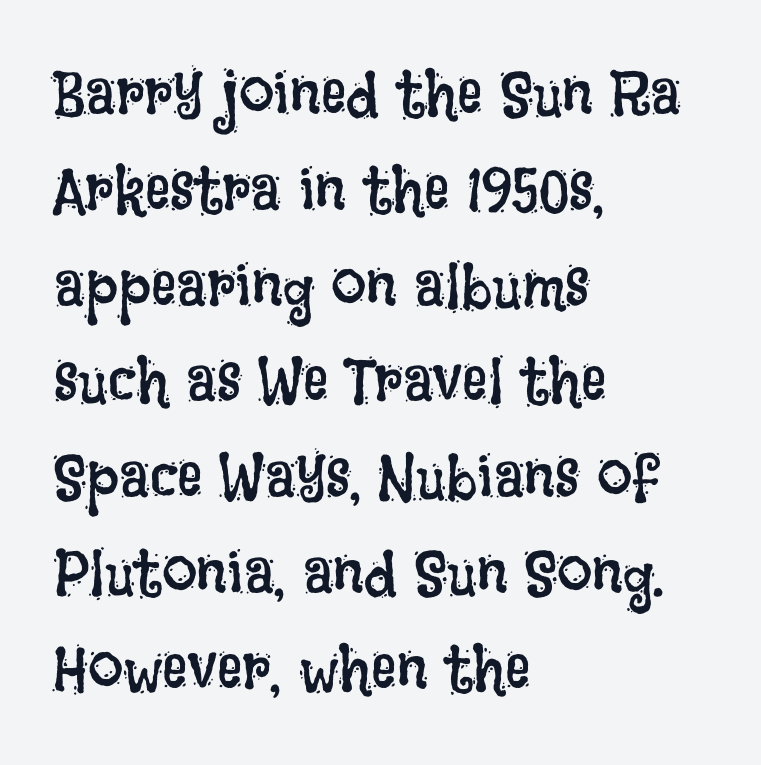
You could not count columns in this text — the font is proportionally spaced. Each line starts at the same left margin while the right side varies. Bold? No — there's no thickening of the strokes. The rows are spaced the way most documents space them.
